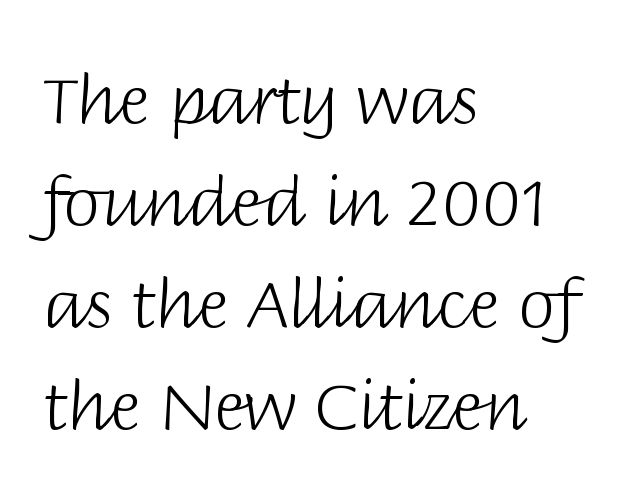
{"serif": "no", "italic": "no", "bold": "no", "weight": "light", "width": "normal", "stroke_contrast": "low", "x_height": "large", "monospaced": "no", "underline": "no", "align": "left", "line_spacing": "normal", "line_spacing_ratio": 1.52, "letter_spacing": "normal", "letter_spacing_em": 0.0, "glyph_px": 67}
